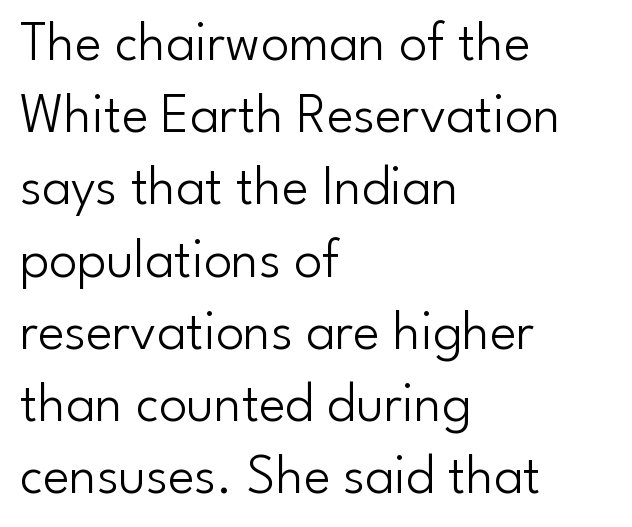
{"serif": "no", "italic": "no", "bold": "no", "weight": "light", "width": "normal", "stroke_contrast": "low", "x_height": "small", "monospaced": "no", "underline": "no", "align": "left", "line_spacing": "normal", "line_spacing_ratio": 1.29, "letter_spacing": "normal", "letter_spacing_em": 0.0, "glyph_px": 56}
